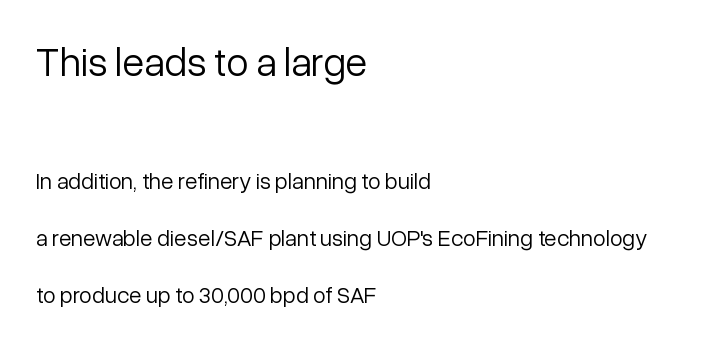
The font is comparable to plain body text, perhaps lighter. Character widths vary here, with narrow letters taking less room than wide ones. A typesetter would call this leading open, well beyond the default. Does the copy run flush right? No — it runs flush left. Are there feet on the stems? There aren't — it's a sans. Style check: upright.
